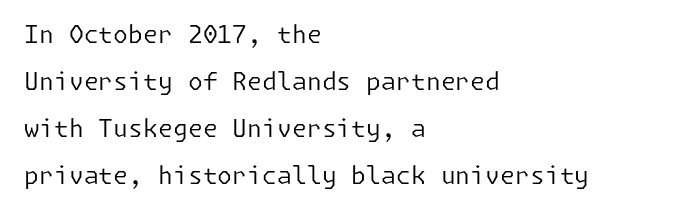
Q: Is the text bold? A: No.
Q: Is the text italic (slanted)? A: No, it is upright.
Q: Is the text underlined? A: No.
Q: How is the paragraph aligned? A: Left-aligned.
Q: Is the spacing between letters normal or unusually wide? A: Normal.
Q: Is the spacing between lines tight, normal or loose? A: Loose.
